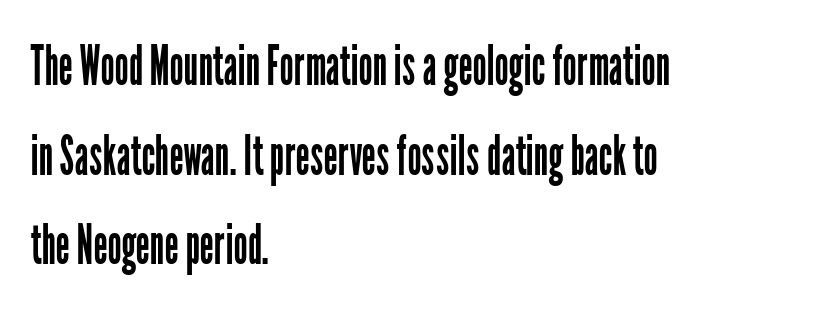
{"serif": "no", "italic": "no", "bold": "no", "weight": "regular", "width": "condensed", "stroke_contrast": "low", "x_height": "medium", "monospaced": "no", "underline": "no", "align": "left", "line_spacing": "normal", "line_spacing_ratio": 1.6, "letter_spacing": "normal", "letter_spacing_em": 0.0, "glyph_px": 56}
